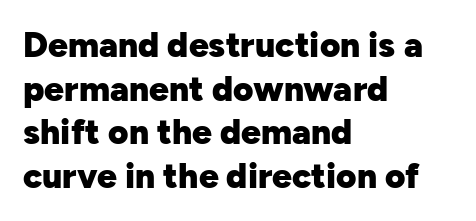
Q: Is the text bold? A: Yes.
Q: Is the text italic (slanted)? A: No, it is upright.
Q: Is the typeface a serif or a sans-serif typeface? A: Sans-serif.
Q: Is the text underlined? A: No.
Q: How is the paragraph aligned? A: Left-aligned.
Q: Is the spacing between letters normal or unusually wide? A: Normal.
Q: Is the spacing between lines tight, normal or loose? A: Normal.
Q: Width (condensed, normal, or wide)? A: Normal.
Q: Stroke contrast? A: Low.
Q: x-height? A: Medium.
Q: Monospaced? A: No.
